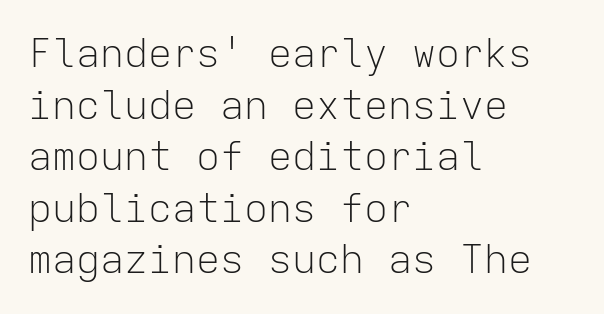
The image shows 40 px light sans-serif type, upright, monospaced; set left-aligned, normal line spacing (1.29x), normal letter spacing, not underlined; low stroke contrast and a medium x-height.
